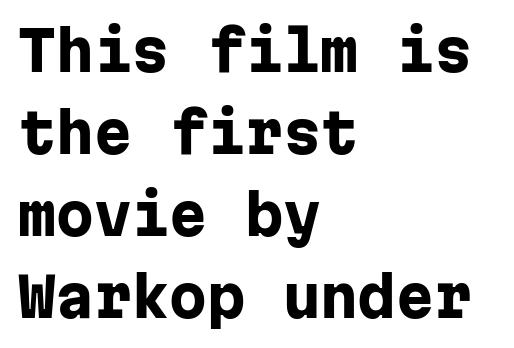
Q: Is the text bold? A: Yes.
Q: Is the text italic (slanted)? A: No, it is upright.
Q: Is the typeface a serif or a sans-serif typeface? A: Sans-serif.
Q: Is the text underlined? A: No.
Q: How is the paragraph aligned? A: Left-aligned.
Q: Is the spacing between letters normal or unusually wide? A: Normal.
Q: Is the spacing between lines tight, normal or loose? A: Normal.
Q: Width (condensed, normal, or wide)? A: Normal.
Q: Stroke contrast? A: Low.
Q: x-height? A: Medium.
Q: Monospaced? A: Yes.
